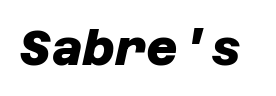
{"serif": "no", "bold": "yes", "weight": "heavy", "width": "normal", "stroke_contrast": "low", "x_height": "large", "underline": "no", "letter_spacing": "normal", "letter_spacing_em": 0.0, "glyph_px": 49}
